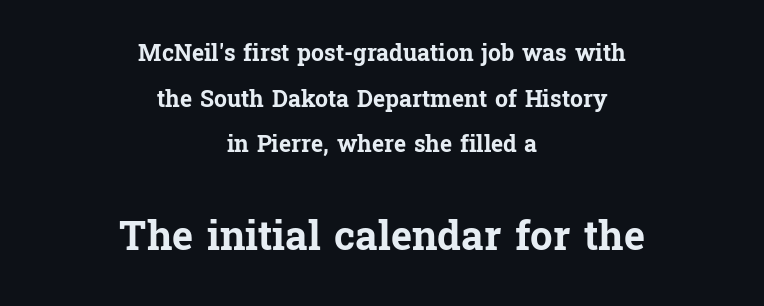
The image shows 40 px bold serif type, upright; set centered, loose line spacing (1.98x), normal letter spacing, not underlined; the second (bottom) block is 1.74x larger; low stroke contrast and a medium x-height.
